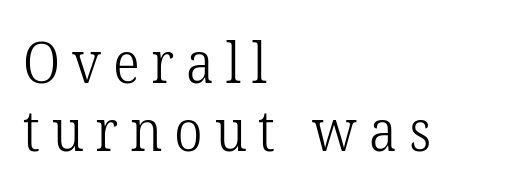
Posture: upright roman. You can tell from the footed stems that serif type was used. Weight: not bold — regular or lighter. Casual observation: everything's shoved over to the left. The letters advance in unequal steps, a hallmark of proportional type. Letter spacing: wide.
